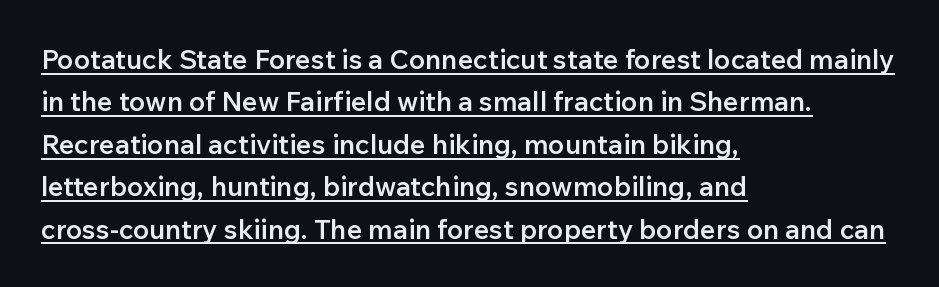
The image shows 27 px text type, upright; set left-aligned, normal line spacing (1.57x), normal letter spacing, underlined.
